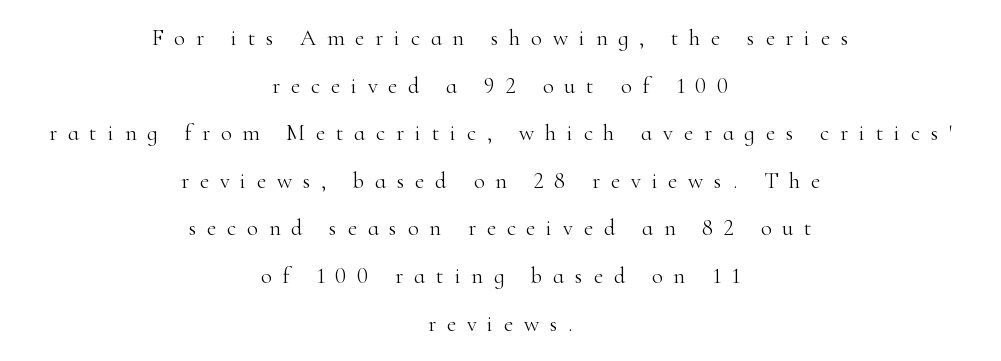
Q: Is the text bold? A: No.
Q: Is the text italic (slanted)? A: No, it is upright.
Q: Is the text underlined? A: No.
Q: How is the paragraph aligned? A: Centered.
Q: Is the spacing between letters normal or unusually wide? A: Unusually wide.
Q: Is the spacing between lines tight, normal or loose? A: Loose.
